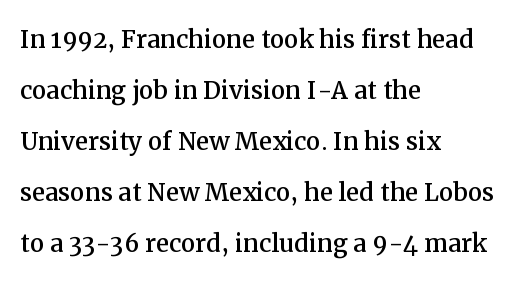
{"serif": "yes", "italic": "no", "width": "normal", "stroke_contrast": "medium", "x_height": "medium", "monospaced": "no", "underline": "no", "align": "left", "line_spacing": "normal", "line_spacing_ratio": 1.59, "letter_spacing": "normal", "letter_spacing_em": 0.0, "glyph_px": 32}
